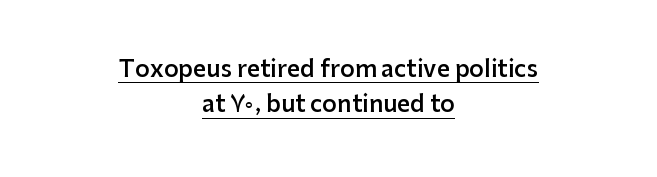
The image shows 23 px text type, upright; set centered, normal line spacing (1.54x), normal letter spacing, underlined.
